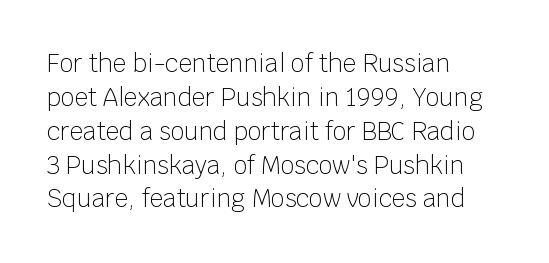
The image shows 24 px text type, upright; set left-aligned, normal line spacing (1.41x), normal letter spacing, not underlined.
